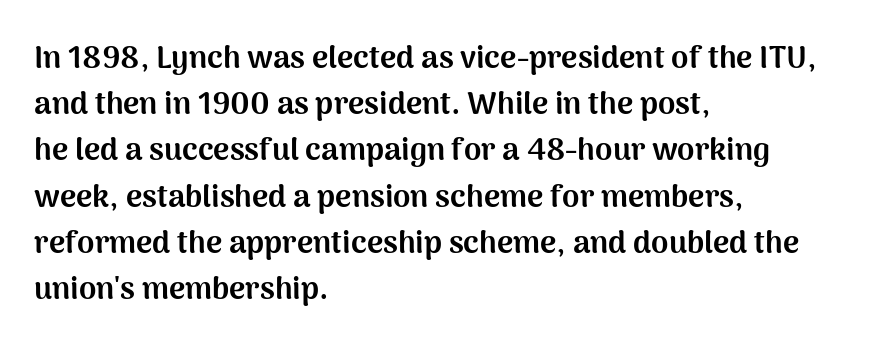
The image shows 31 px bold sans-serif type, upright; set left-aligned, normal line spacing (1.49x), normal letter spacing, not underlined; medium stroke contrast and a medium x-height.
